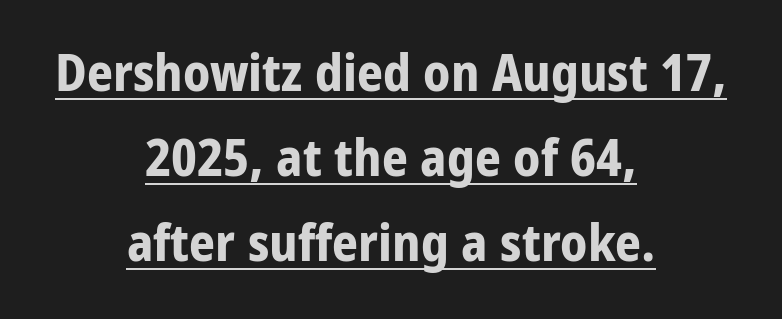
Q: Is the text bold? A: Yes.
Q: Is the text italic (slanted)? A: No, it is upright.
Q: Is the typeface a serif or a sans-serif typeface? A: Sans-serif.
Q: Is the text underlined? A: Yes.
Q: How is the paragraph aligned? A: Centered.
Q: Is the spacing between letters normal or unusually wide? A: Normal.
Q: Is the spacing between lines tight, normal or loose? A: Normal.
Q: Width (condensed, normal, or wide)? A: Condensed.
Q: Stroke contrast? A: Low.
Q: x-height? A: Large.
Q: Monospaced? A: No.
